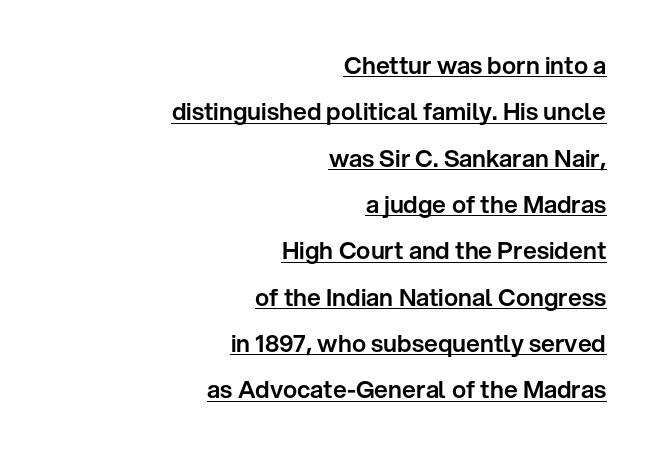
Every row of glyphs terminates at an identical x-position on the right. The line texture is even and compact thanks to regular tracking. This sample carries an underscore along the baseline area. The specimen reads as upright at a glance. The designer dialed line spacing up above the default.
